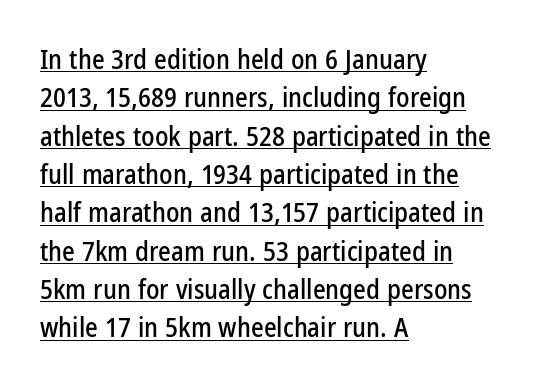
The image shows 27 px text type, upright; set left-aligned, normal line spacing (1.42x), normal letter spacing, underlined.
